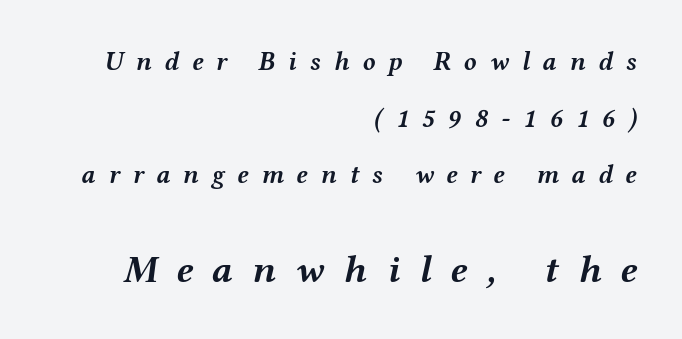
The image shows 39 px semibold, wide type, italic (leaning right); set right-aligned, loose line spacing (2.18x), unusually wide letter spacing (+0.5 em), not underlined; the second (bottom) block is 1.5x larger; medium stroke contrast and a medium x-height.
